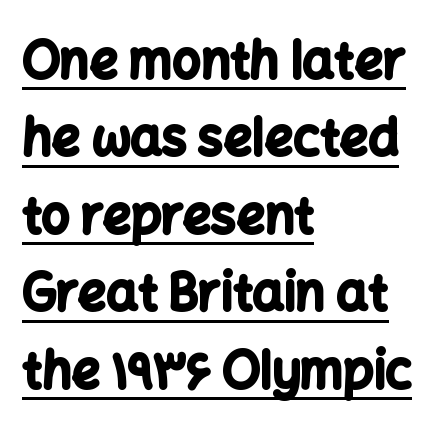
The image shows 50 px bold sans-serif type, upright; set left-aligned, normal line spacing (1.55x), normal letter spacing, underlined; low stroke contrast and a medium x-height.
